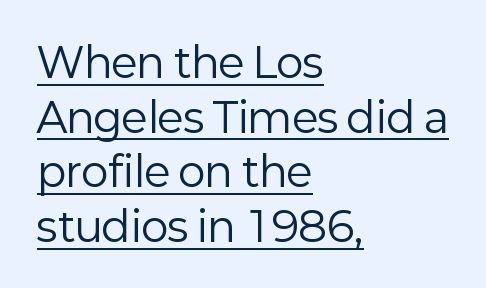
The image shows 41 px regular-weight sans-serif type, upright; set left-aligned, normal line spacing (1.33x), normal letter spacing, underlined; low stroke contrast and a medium x-height.
